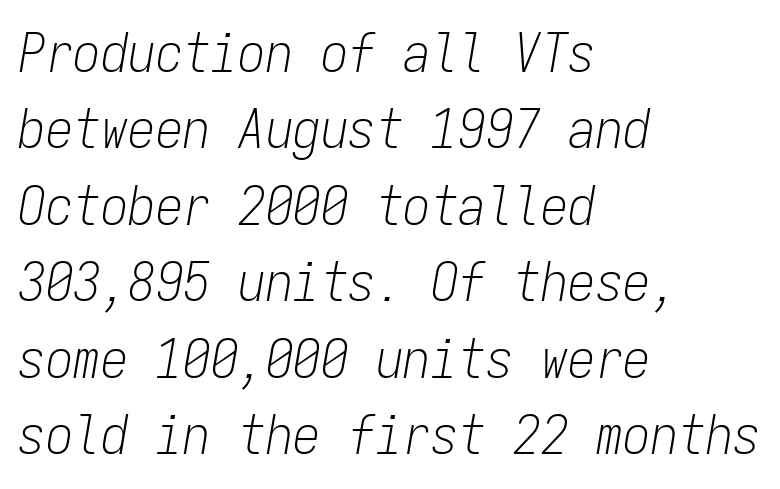
Honestly, the letter spacing is just normal — you wouldn't notice it. The rendering applies a slant to the glyphs. Where is the straight margin? On the left. Evenly set lines give the paragraph a standard silhouette.
